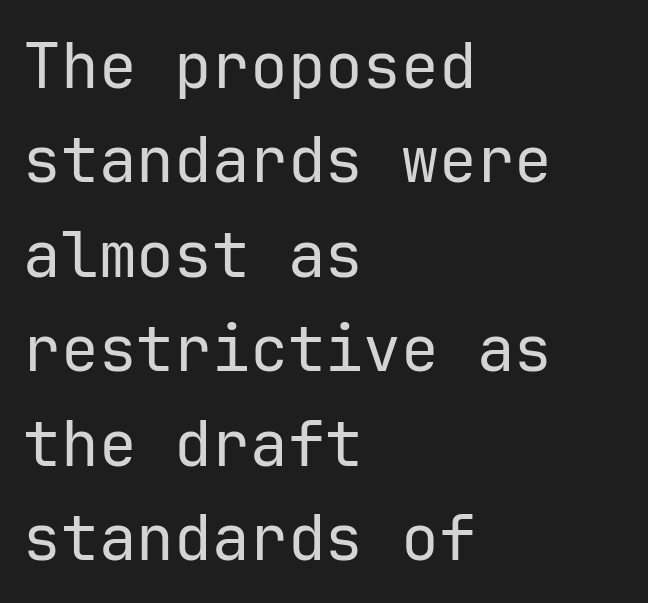
The image shows 63 px regular-weight sans-serif type, upright; set left-aligned, normal line spacing (1.5x), normal letter spacing, not underlined; low stroke contrast and a medium x-height.
